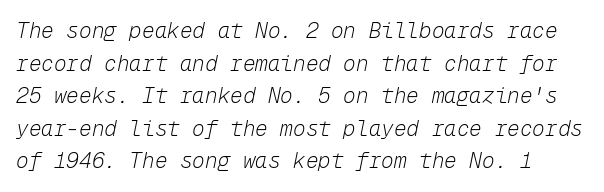
Anything drawn beneath the words? Only blank space. What's the leading like? Ordinary, nothing unusual. Style check: oblique. Spacing between characters is what you'd get straight out of the box. On a weight scale, this lands at 450 or below.
